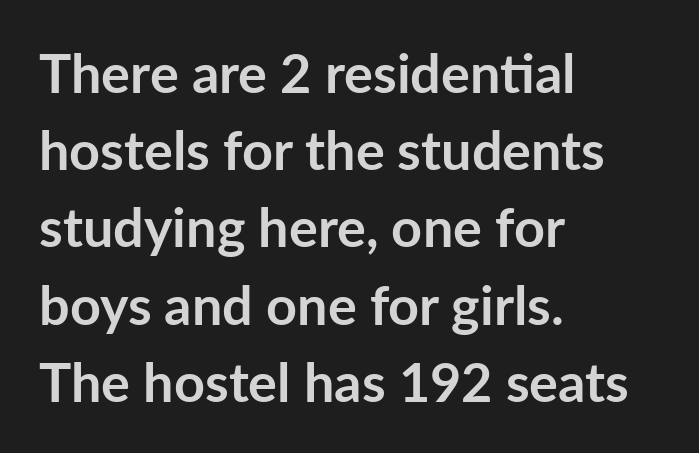
No word sits above an underline. Note the varied advance widths — an 'i' is clearly narrower than an 'm'. Horizontally, the lines are justified to the leading edge only. Stroke terminals: plain, sans-serif.
